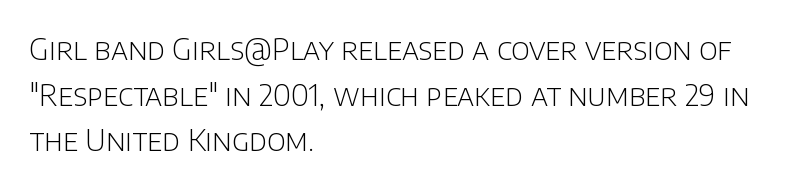
The image shows 30 px light sans-serif type, upright; set left-aligned, normal line spacing (1.52x), normal letter spacing, not underlined; low stroke contrast and a large x-height.
